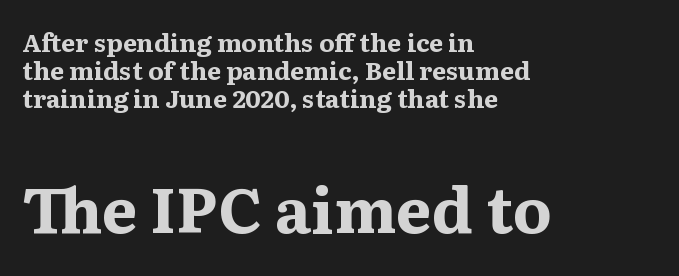
Q: Is the text bold? A: Yes.
Q: Is the text italic (slanted)? A: No, it is upright.
Q: Is the typeface a serif or a sans-serif typeface? A: Serif.
Q: Is the text underlined? A: No.
Q: How is the paragraph aligned? A: Left-aligned.
Q: Is the spacing between letters normal or unusually wide? A: Normal.
Q: Is the spacing between lines tight, normal or loose? A: Tight.
Q: Which block of text is set in a larger size, the first (top) or the second (bottom)? A: The second (bottom) one.
Q: Width (condensed, normal, or wide)? A: Normal.
Q: Stroke contrast? A: Medium.
Q: x-height? A: Medium.
Q: Monospaced? A: No.
